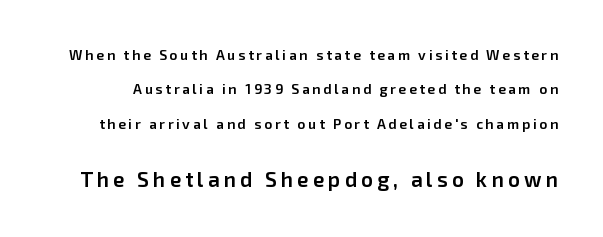
Is the type bold? Partly — it's a semibold, heavier than regular but not fully bold. Style check: upright. Each row of text sits above clean, open space. Which of the two is more prominent by size? The second, at the bottom. Rows of type keep a wide berth in the vertical direction.
